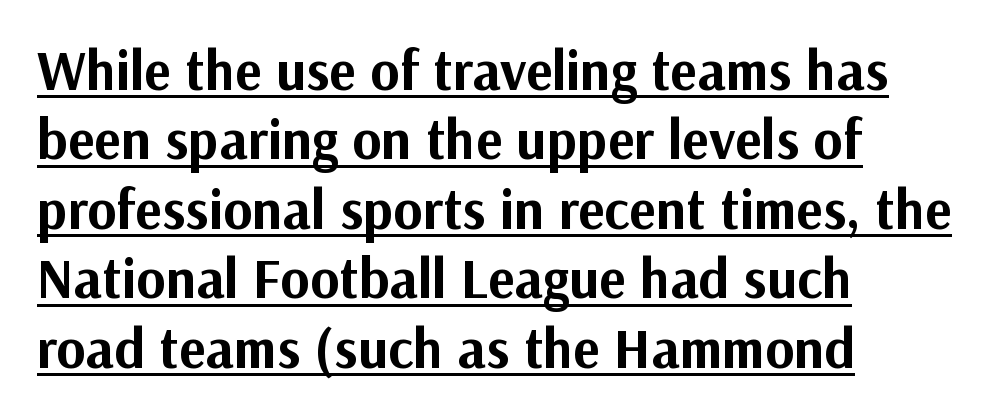
This is underlined copy, the kind a proofreader might mark for attention. Think of a printed novel: that variable character pitch is what you see here. The letters stand upright; this is a roman face. If you drew a ruler down the left edge, every line would touch it.
